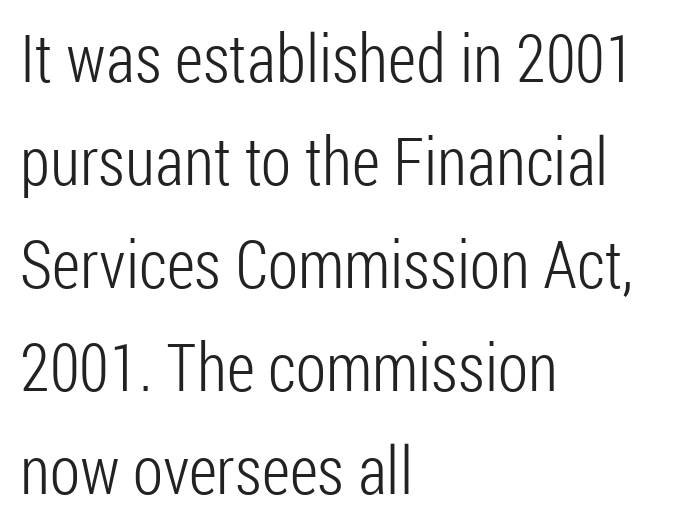
The image shows 66 px light, condensed sans-serif type, upright; set left-aligned, normal line spacing (1.56x), normal letter spacing, not underlined; low stroke contrast and a medium x-height.
